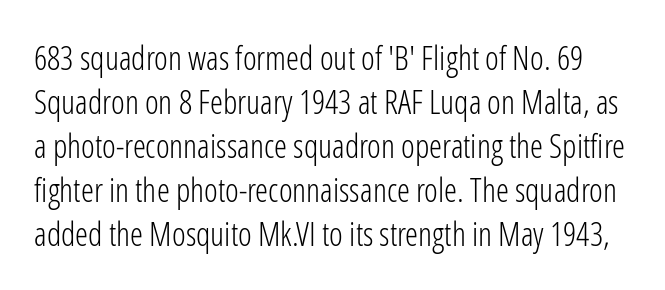
Q: Is the text bold? A: No.
Q: Is the text italic (slanted)? A: No, it is upright.
Q: Is the typeface a serif or a sans-serif typeface? A: Sans-serif.
Q: Is the text underlined? A: No.
Q: Is the spacing between letters normal or unusually wide? A: Normal.
Q: Is the spacing between lines tight, normal or loose? A: Normal.
Q: Width (condensed, normal, or wide)? A: Condensed.
Q: Stroke contrast? A: Low.
Q: x-height? A: Medium.
Q: Monospaced? A: No.
